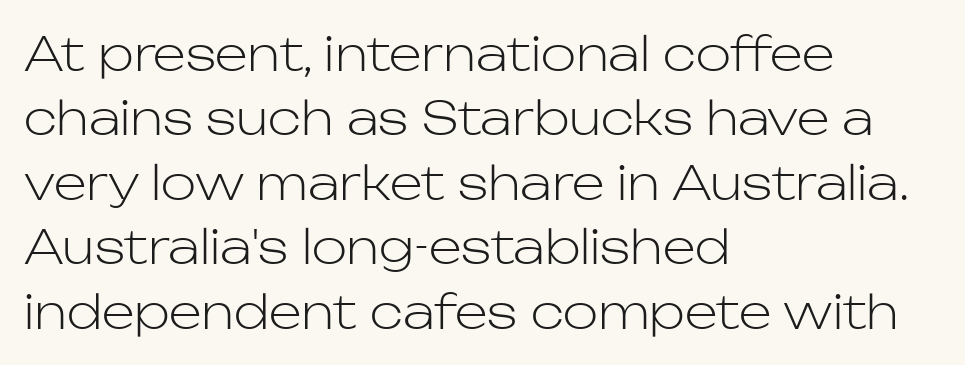
The image shows 47 px light sans-serif type, upright; set left-aligned, normal line spacing (1.37x), normal letter spacing, not underlined; low stroke contrast and a medium x-height.
